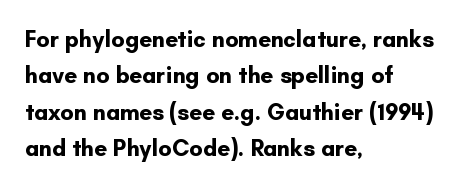
Q: Is the text bold? A: Yes.
Q: Is the text italic (slanted)? A: No, it is upright.
Q: Is the text underlined? A: No.
Q: How is the paragraph aligned? A: Left-aligned.
Q: Is the spacing between letters normal or unusually wide? A: Normal.
Q: Is the spacing between lines tight, normal or loose? A: Normal.
